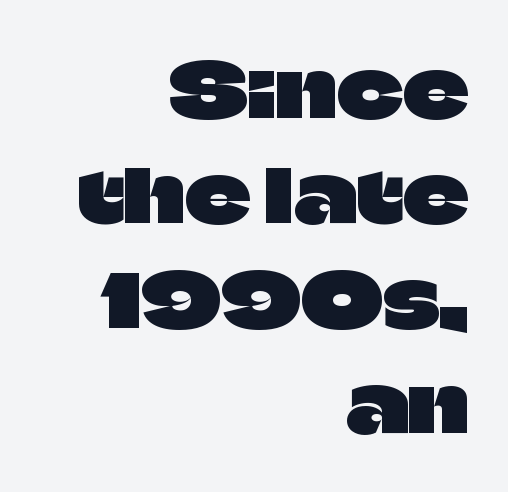
The image shows 73 px sans-serif type, upright; set right-aligned, normal line spacing (1.44x), normal letter spacing, not underlined; low stroke contrast and a large x-height.
